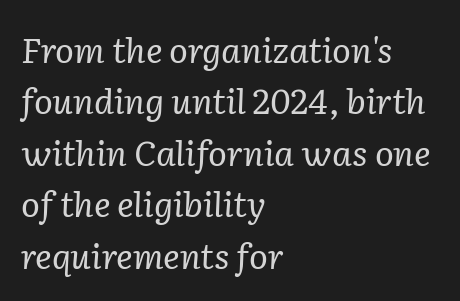
{"serif": "yes", "italic": "yes", "lean": "right", "slant_degrees": 2, "bold": "no", "weight": "regular", "width": "normal", "stroke_contrast": "low", "x_height": "medium", "monospaced": "no", "underline": "no", "align": "left", "line_spacing": "normal", "line_spacing_ratio": 1.47, "letter_spacing": "normal", "letter_spacing_em": 0.0, "glyph_px": 35}
